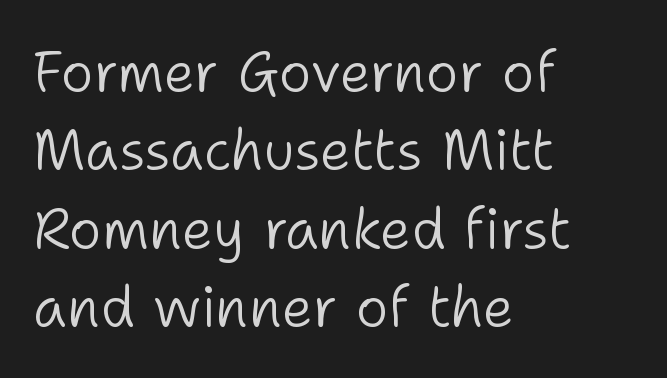
The image shows 56 px light sans-serif type, upright; set left-aligned, normal line spacing (1.4x), normal letter spacing, not underlined; low stroke contrast and a medium x-height.
